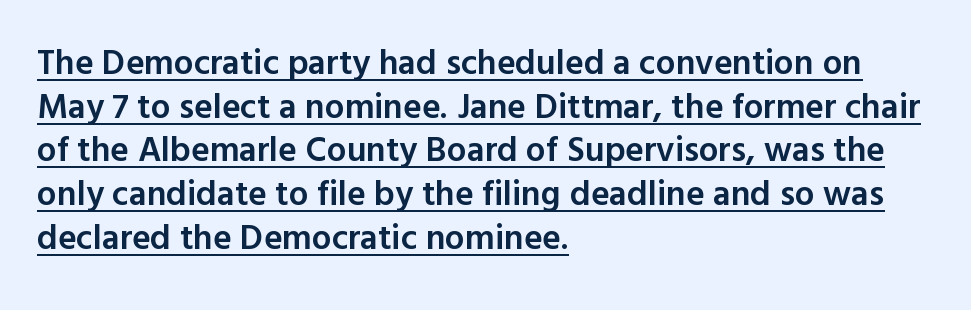
The image shows 35 px semibold sans-serif type, upright; set left-aligned, normal line spacing (1.25x), normal letter spacing, underlined; a medium x-height.
